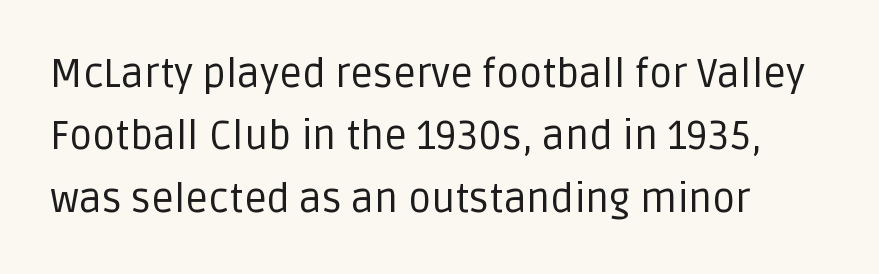
How are the letters spaced? Ordinarily, with no added tracking. The strokes are not fattened; the text isn't bold. These lines are rendered in a variable-pitch font. Check where the strokes stop: nothing finishes them off — pure sans. This rendering features lettering with no underline. This is roman type, the default non-slanted kind.
